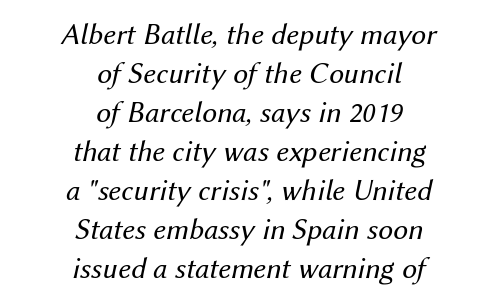
Q: Is the text bold? A: No.
Q: Is the text italic (slanted)? A: Yes, it leans right by about 12 degrees.
Q: Is the text underlined? A: No.
Q: How is the paragraph aligned? A: Centered.
Q: Is the spacing between letters normal or unusually wide? A: Normal.
Q: Is the spacing between lines tight, normal or loose? A: Normal.
Q: Width (condensed, normal, or wide)? A: Normal.
Q: Stroke contrast? A: Medium.
Q: x-height? A: Medium.
Q: Monospaced? A: No.
